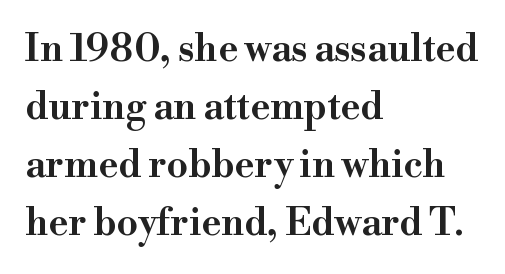
Q: Is the text italic (slanted)? A: No, it is upright.
Q: Is the typeface a serif or a sans-serif typeface? A: Serif.
Q: Is the text underlined? A: No.
Q: How is the paragraph aligned? A: Left-aligned.
Q: Is the spacing between letters normal or unusually wide? A: Normal.
Q: Is the spacing between lines tight, normal or loose? A: Normal.
Q: Width (condensed, normal, or wide)? A: Wide.
Q: Stroke contrast? A: High.
Q: x-height? A: Small.
Q: Monospaced? A: No.
